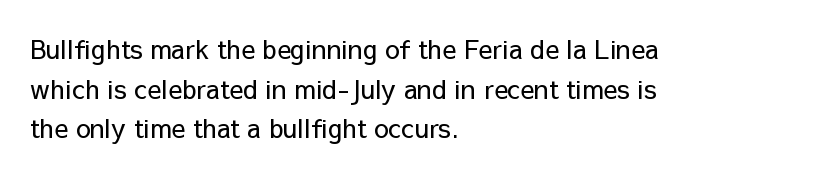
Q: Is the text bold? A: No.
Q: Is the text italic (slanted)? A: No, it is upright.
Q: Is the text underlined? A: No.
Q: How is the paragraph aligned? A: Left-aligned.
Q: Is the spacing between letters normal or unusually wide? A: Normal.
Q: Is the spacing between lines tight, normal or loose? A: Normal.
